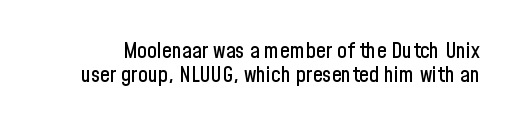
Q: Is the text italic (slanted)? A: No, it is upright.
Q: Is the text underlined? A: No.
Q: Is the spacing between letters normal or unusually wide? A: Normal.
Q: Is the spacing between lines tight, normal or loose? A: Tight.
